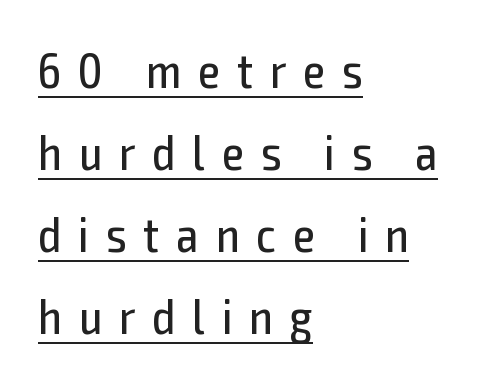
Notice how the passage keeps a crisp vertical edge on the left only. Descenders here cross a horizontal rule under the line. The rendering uses a moderate line-height, typical for paragraphs. A typesetter would call this proportional, since set widths differ per character. Unlike a traditional serif, this face leaves its strokes unadorned.
